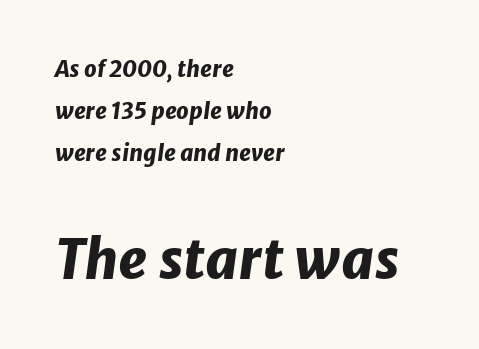
{"italic": "yes", "lean": "right", "slant_degrees": 8, "bold": "yes", "weight": "heavy", "width": "normal", "stroke_contrast": "low", "x_height": "medium", "monospaced": "no", "underline": "no", "align": "left", "line_spacing": "loose", "line_spacing_ratio": 1.92, "letter_spacing": "normal", "letter_spacing_em": 0.0, "larger_block": "second", "size_ratio": 2.45, "glyph_px": 54}
